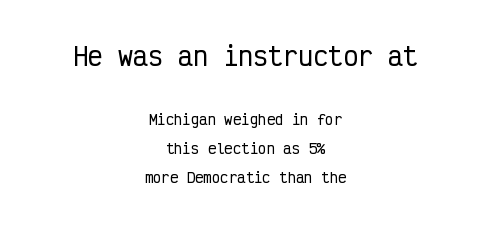
{"italic": "no", "underline": "no", "align": "center", "line_spacing": "loose", "line_spacing_ratio": 2.05, "letter_spacing": "normal", "letter_spacing_em": 0.0, "larger_block": "first", "size_ratio": 1.79, "glyph_px": 25}
